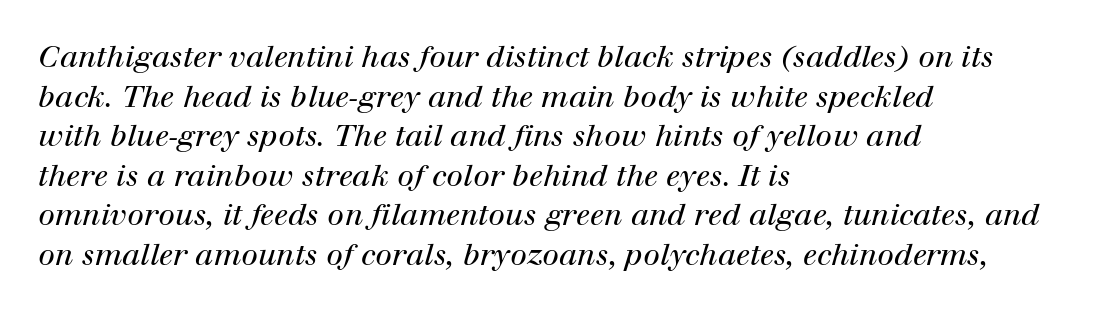
The image shows 30 px regular-weight serif type, italic (leaning right); set left-aligned, normal line spacing (1.32x), normal letter spacing, not underlined; high stroke contrast and a medium x-height.
